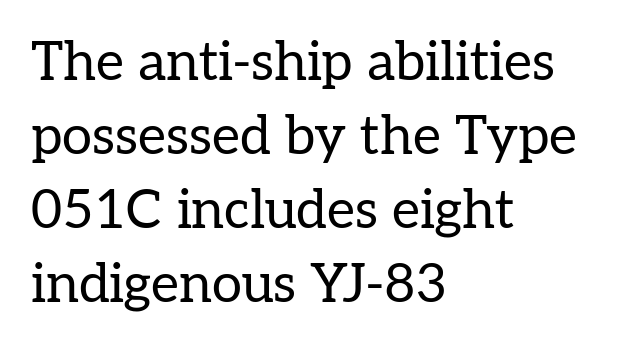
{"serif": "yes", "italic": "no", "bold": "no", "weight": "regular", "width": "normal", "stroke_contrast": "low", "x_height": "medium", "monospaced": "no", "underline": "no", "align": "left", "line_spacing": "normal", "line_spacing_ratio": 1.37, "letter_spacing": "normal", "letter_spacing_em": 0.0, "glyph_px": 54}
